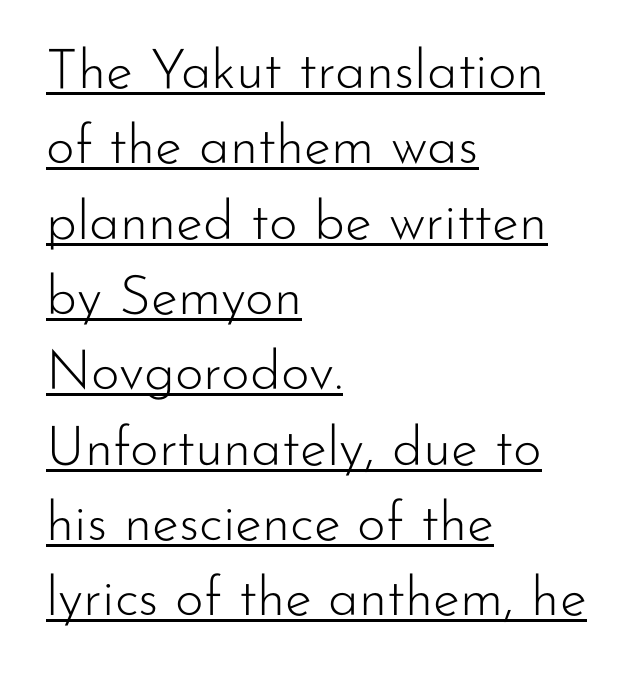
The image shows 55 px light sans-serif type, upright; set left-aligned, normal line spacing (1.37x), normal letter spacing, underlined; low stroke contrast and a small x-height.
